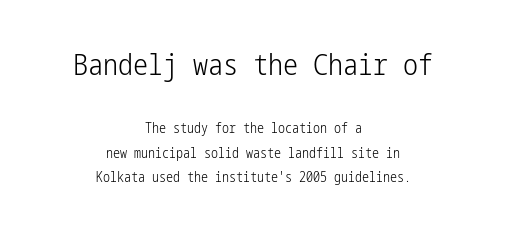
{"serif": "no", "italic": "no", "bold": "no", "weight": "light", "width": "condensed", "stroke_contrast": "low", "x_height": "medium", "underline": "no", "align": "center", "line_spacing_ratio": 1.74, "letter_spacing": "normal", "letter_spacing_em": 0.0, "larger_block": "first", "size_ratio": 2.14, "glyph_px": 30}
